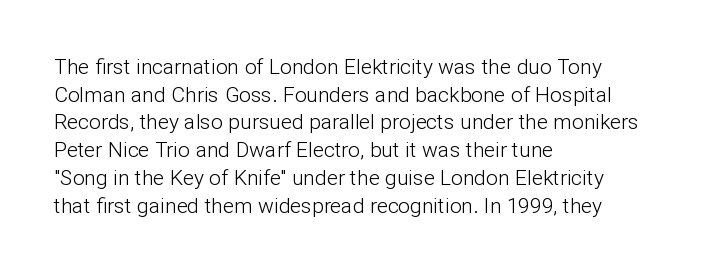
Q: Is the text bold? A: No.
Q: Is the text italic (slanted)? A: No, it is upright.
Q: Is the text underlined? A: No.
Q: How is the paragraph aligned? A: Left-aligned.
Q: Is the spacing between letters normal or unusually wide? A: Normal.
Q: Is the spacing between lines tight, normal or loose? A: Normal.
